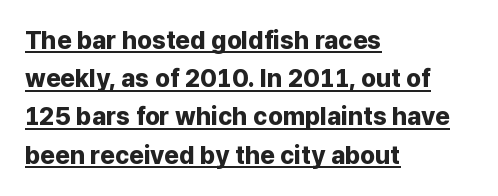
Q: Is the text bold? A: Yes.
Q: Is the text italic (slanted)? A: No, it is upright.
Q: Is the text underlined? A: Yes.
Q: How is the paragraph aligned? A: Left-aligned.
Q: Is the spacing between letters normal or unusually wide? A: Normal.
Q: Is the spacing between lines tight, normal or loose? A: Normal.
